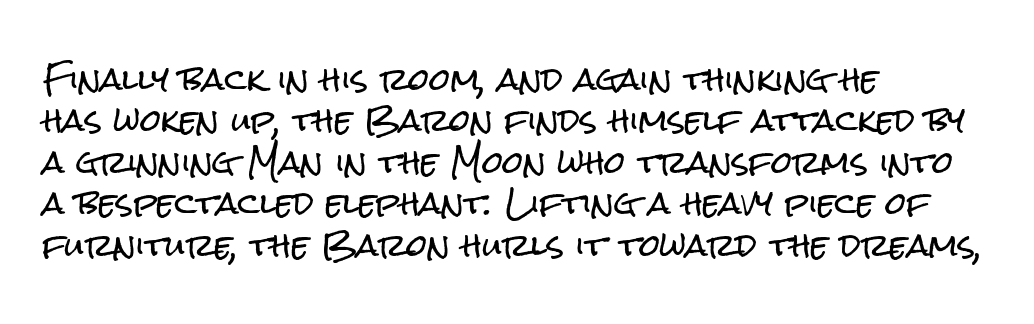
All the whitespace from short lines collects on the right. Nothing unusual about the tracking: characters are spaced as the font intends. Line spacing here is normal. Type style note: lacks serifs. The passage shown is typed in a proportional face where columns would drift. This rendering features lettering with no underline.
